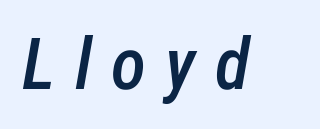
Q: Is the text bold? A: Semi-bold.
Q: Is the text italic (slanted)? A: Yes, it leans right by about 12 degrees.
Q: Is the text underlined? A: No.
Q: Is the spacing between letters normal or unusually wide? A: Unusually wide.
Q: Width (condensed, normal, or wide)? A: Condensed.
Q: Stroke contrast? A: Low.
Q: x-height? A: Medium.
Q: Monospaced? A: No.
